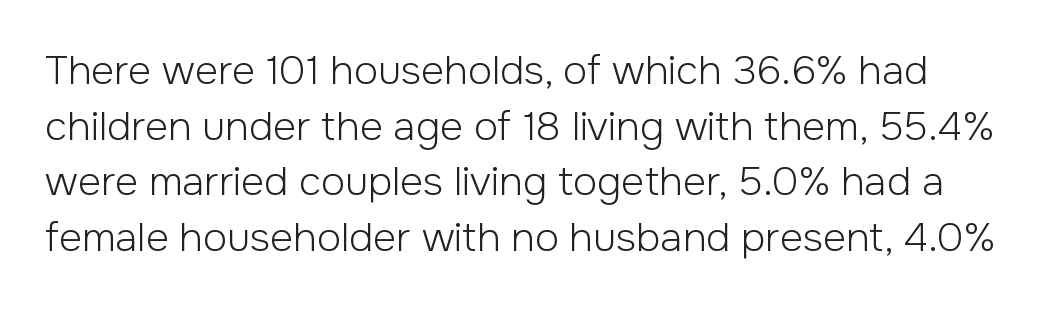
The image shows 40 px light sans-serif type, upright; set normal line spacing (1.39x), normal letter spacing, not underlined; low stroke contrast and a medium x-height.
